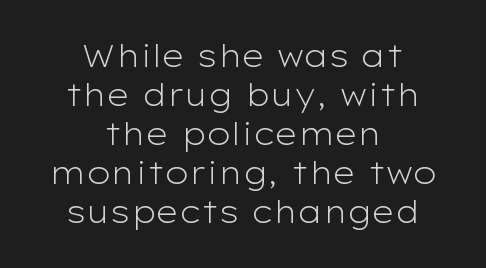
The image shows 31 px light, wide sans-serif type, upright; set centered, normal line spacing (1.26x), normal letter spacing, not underlined; low stroke contrast and a medium x-height.
